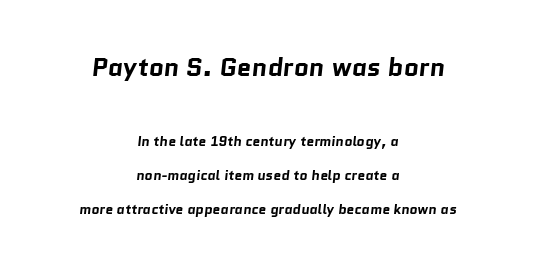
Bare-footed words on every line. The characters look thick and weighty, a clear bold. Which chunk is bigger? The first one — the top block dwarfs the bottom. There is no visible air inserted between adjacent glyphs. Layout note: lines centered.
